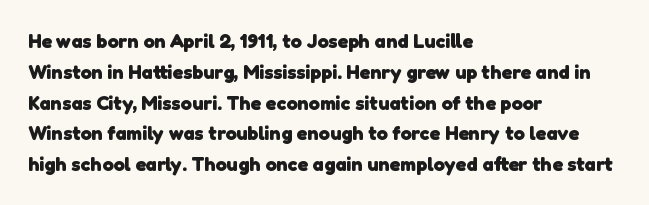
Q: Is the text bold? A: Yes.
Q: Is the text underlined? A: No.
Q: How is the paragraph aligned? A: Left-aligned.
Q: Is the spacing between letters normal or unusually wide? A: Normal.
Q: Is the spacing between lines tight, normal or loose? A: Normal.
